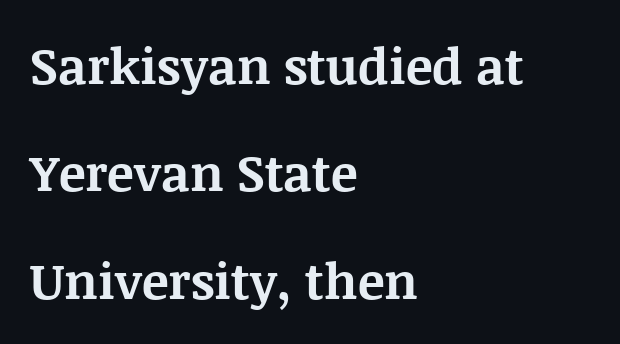
This sample has the flowing, uneven cadence of proportional lettering. Which margin do the lines hug? The left one — the right edge is uneven. If you measured baseline to baseline, you'd find a long distance. The type family on display is of the serif kind. The strip under each line holds only bare page.
